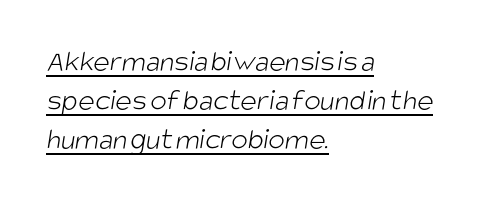
Q: Is the text bold? A: No.
Q: Is the typeface a serif or a sans-serif typeface? A: Sans-serif.
Q: Is the text underlined? A: Yes.
Q: How is the paragraph aligned? A: Left-aligned.
Q: Is the spacing between letters normal or unusually wide? A: Normal.
Q: Is the spacing between lines tight, normal or loose? A: Normal.
Q: Width (condensed, normal, or wide)? A: Condensed.
Q: Stroke contrast? A: Low.
Q: x-height? A: Large.
Q: Monospaced? A: No.
